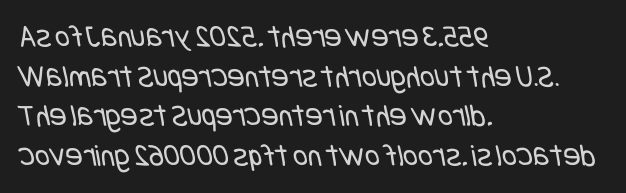
{"serif": "no", "bold": "no", "weight": "regular", "width": "condensed", "stroke_contrast": "low", "x_height": "large", "underline": "no", "align": "left", "line_spacing_ratio": 1.24, "letter_spacing": "normal", "letter_spacing_em": 0.0, "glyph_px": 32}
